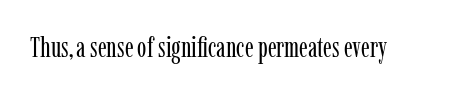
{"serif": "yes", "italic": "no", "bold": "no", "weight": "regular", "width": "condensed", "stroke_contrast": "low", "x_height": "medium", "monospaced": "no", "underline": "no", "letter_spacing": "normal", "letter_spacing_em": 0.0, "glyph_px": 28}
